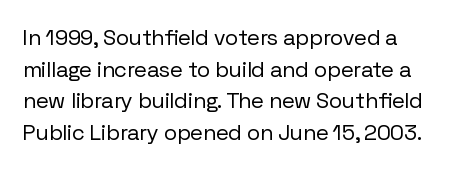
Q: Is the text bold? A: No.
Q: Is the text italic (slanted)? A: No, it is upright.
Q: Is the text underlined? A: No.
Q: How is the paragraph aligned? A: Left-aligned.
Q: Is the spacing between letters normal or unusually wide? A: Normal.
Q: Is the spacing between lines tight, normal or loose? A: Normal.
